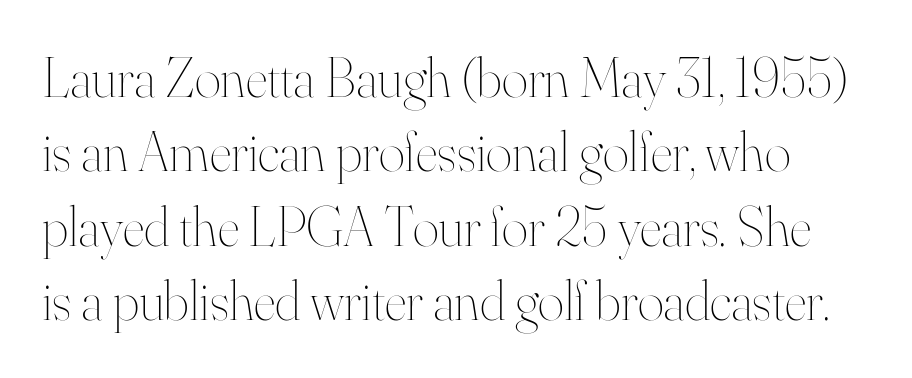
Q: Is the text bold? A: No.
Q: Is the text italic (slanted)? A: No, it is upright.
Q: Is the text underlined? A: No.
Q: Is the spacing between letters normal or unusually wide? A: Normal.
Q: Is the spacing between lines tight, normal or loose? A: Normal.
Q: Width (condensed, normal, or wide)? A: Normal.
Q: Stroke contrast? A: High.
Q: x-height? A: Small.
Q: Monospaced? A: No.
